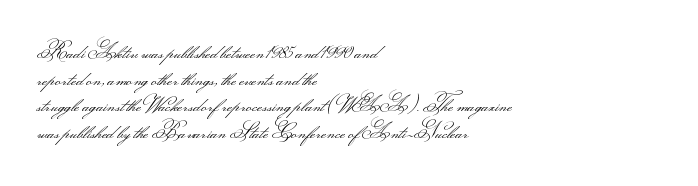
{"bold": "no", "underline": "no", "align": "left", "line_spacing": "normal", "line_spacing_ratio": 1.33, "letter_spacing": "normal", "letter_spacing_em": 0.0, "glyph_px": 20}
